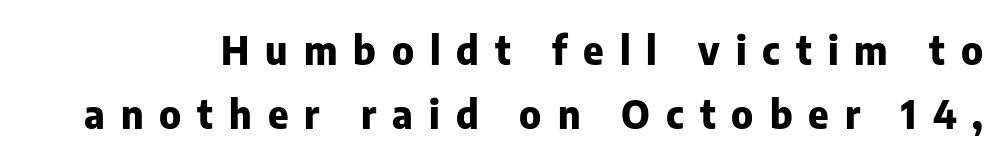
The image shows 39 px heavy sans-serif type, upright; set normal line spacing (1.63x), unusually wide letter spacing (+0.41 em), not underlined; low stroke contrast and a medium x-height.
